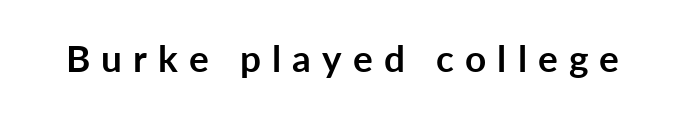
{"serif": "no", "italic": "no", "bold": "yes", "weight": "semibold", "width": "normal", "stroke_contrast": "low", "x_height": "medium", "monospaced": "no", "underline": "no", "letter_spacing": "wide", "letter_spacing_em": 0.3, "glyph_px": 37}
